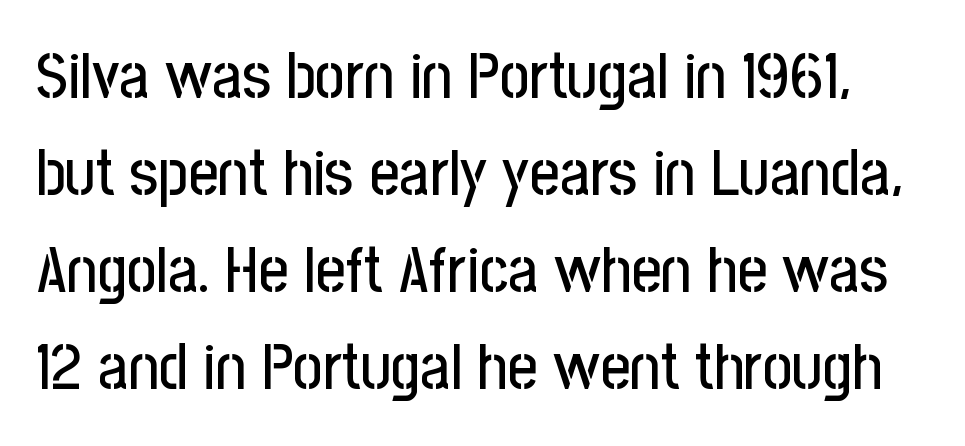
Style check: upright. The line texture is even and compact thanks to regular tracking. Regarding serifs, this sample does without them. If you measured baseline to baseline, you'd find a middling distance.
